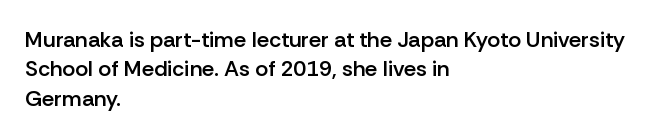
Q: Is the text bold? A: Semi-bold.
Q: Is the text italic (slanted)? A: No, it is upright.
Q: Is the text underlined? A: No.
Q: How is the paragraph aligned? A: Left-aligned.
Q: Is the spacing between letters normal or unusually wide? A: Normal.
Q: Is the spacing between lines tight, normal or loose? A: Normal.
